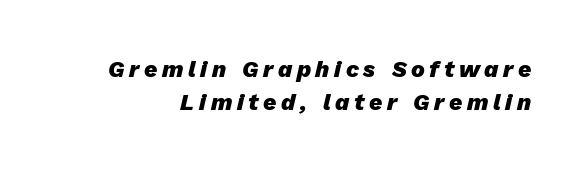
Q: Is the text bold? A: Yes.
Q: Is the text italic (slanted)? A: Yes, it leans right by about 13 degrees.
Q: Is the text underlined? A: No.
Q: Is the spacing between letters normal or unusually wide? A: Unusually wide.
Q: Is the spacing between lines tight, normal or loose? A: Normal.
